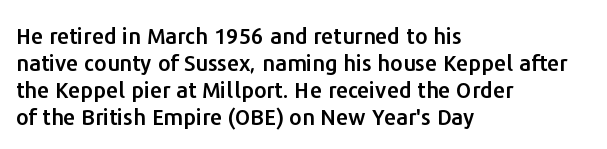
{"italic": "no", "underline": "no", "align": "left", "line_spacing_ratio": 1.22, "letter_spacing": "normal", "letter_spacing_em": 0.0, "glyph_px": 22}
